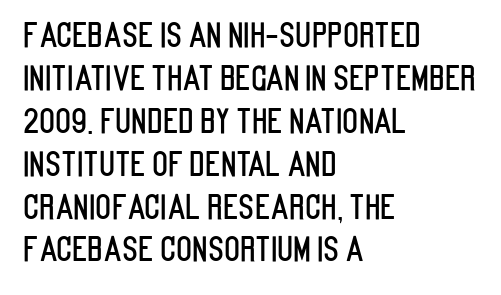
Look at the bottom of the vertical strokes: they stop flat, with no serifs. What stands out about the letter spacing? Nothing — it is the standard amount. Visually the block forms a straight wall on the left and a jagged coastline on the right. How would I describe the line gaps? Plain and ordinary.
